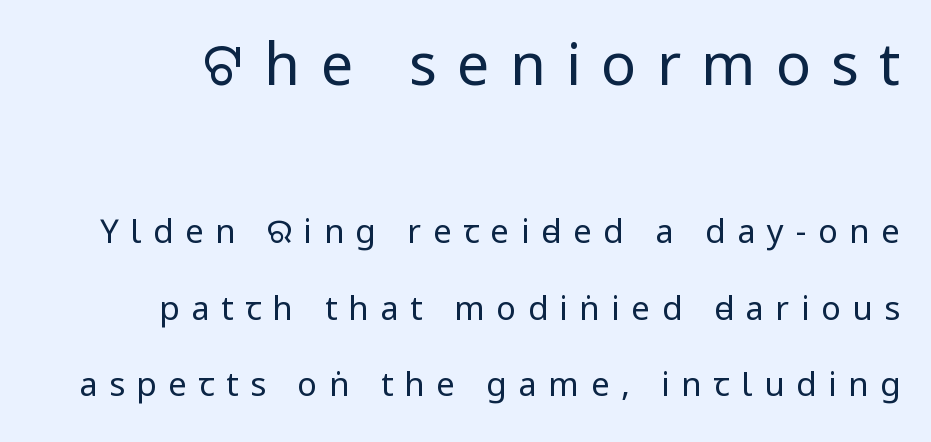
The image shows 58 px regular-weight, condensed sans-serif type, upright; set loose line spacing (2.32x), unusually wide letter spacing (+0.35 em), not underlined; the first (top) block is 1.76x larger; low stroke contrast and a large x-height.
